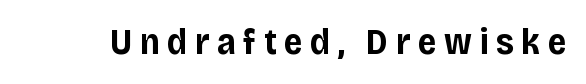
The image shows 36 px bold sans-serif type, upright; set unusually wide letter spacing (+0.21 em), not underlined; low stroke contrast and a large x-height.
